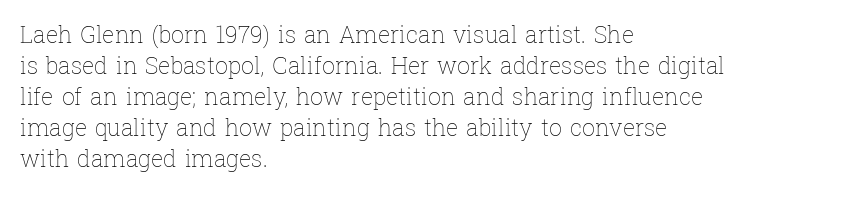
The image shows 23 px text type, upright; set left-aligned, normal line spacing (1.35x), normal letter spacing, not underlined.
